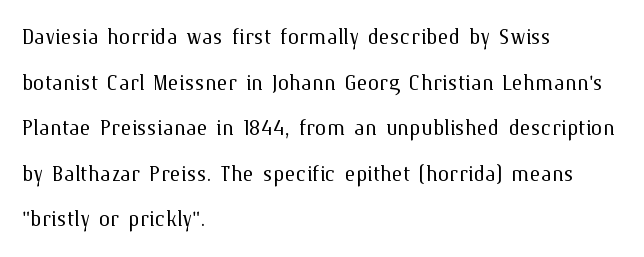
{"italic": "no", "bold": "no", "weight": "light", "width": "normal", "stroke_contrast": "medium", "x_height": "medium", "monospaced": "no", "underline": "no", "align": "left", "line_spacing": "normal", "line_spacing_ratio": 1.57, "letter_spacing": "normal", "letter_spacing_em": 0.0, "glyph_px": 29}
